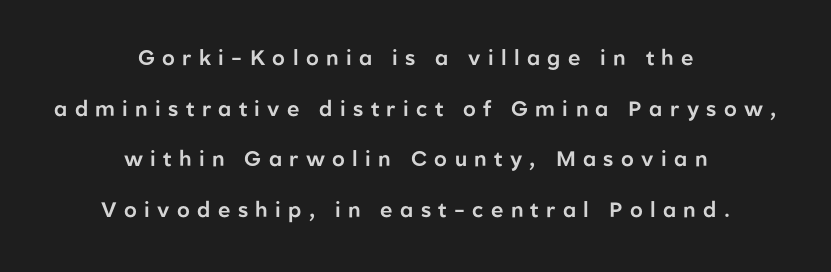
{"italic": "no", "underline": "no", "align": "center", "line_spacing": "loose", "line_spacing_ratio": 2.41, "letter_spacing": "wide", "letter_spacing_em": 0.35, "glyph_px": 21}
